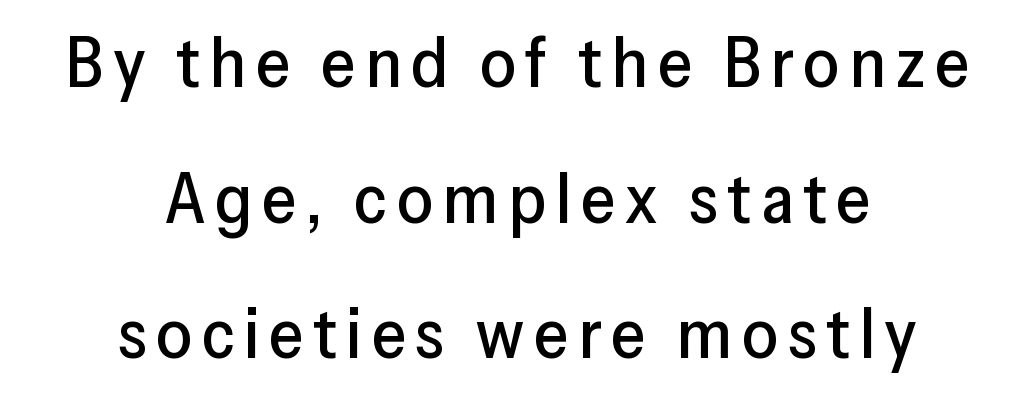
{"serif": "no", "italic": "no", "width": "normal", "stroke_contrast": "low", "x_height": "medium", "monospaced": "no", "underline": "no", "align": "center", "line_spacing": "loose", "line_spacing_ratio": 1.91, "glyph_px": 71}
